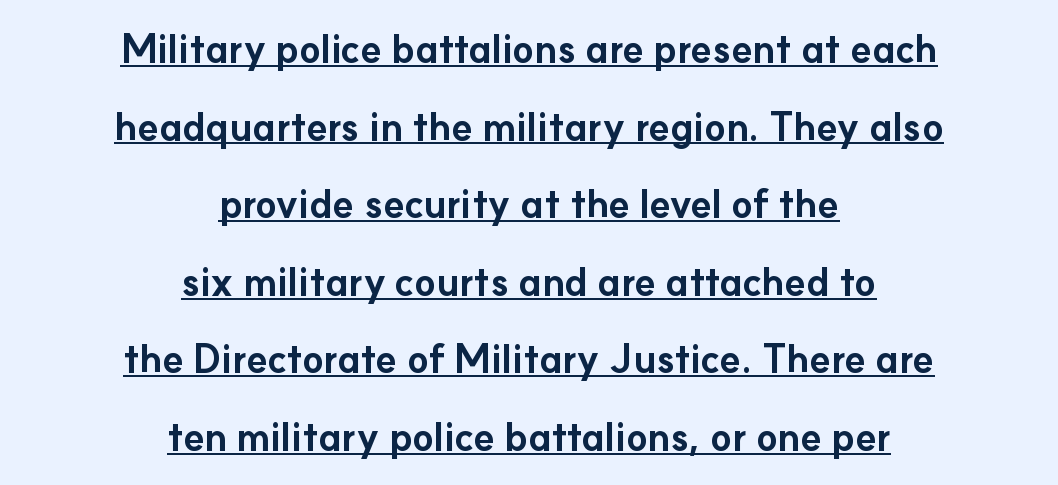
Thick stems and heavy bowls — unmistakably bold. In terms of letterspacing, this is plain default setting. What kind of face is this? One without serifs — a sans. The typesetter chose a symmetrical, centered arrangement here. This sample has the flowing, uneven cadence of proportional lettering.
